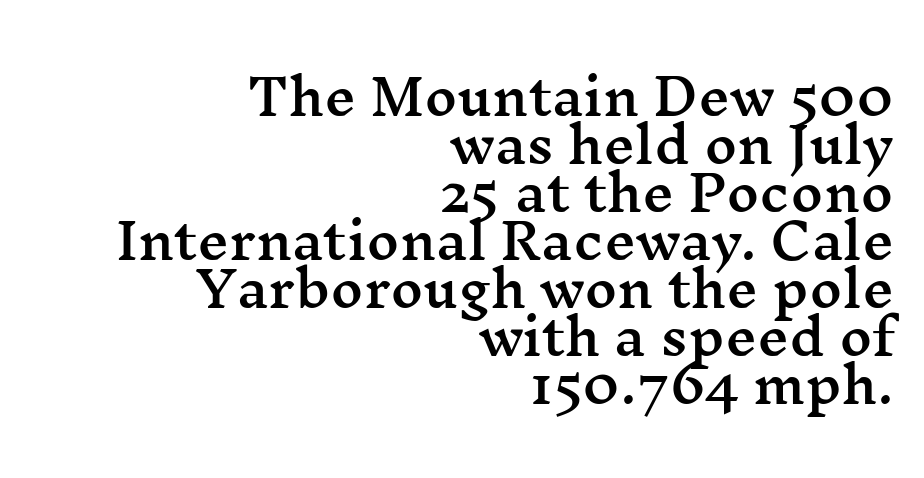
Unlike a clean sans, this face finishes its strokes with serifs. Tall strokes in this sample are plumb rather than angled. Each letter keeps its own natural width here, so spacing adapts to shape. Observe the ordinary spacing: letters are neighbours, not strangers. Teacher's note: observe the even right margin — that is flush-right alignment.
